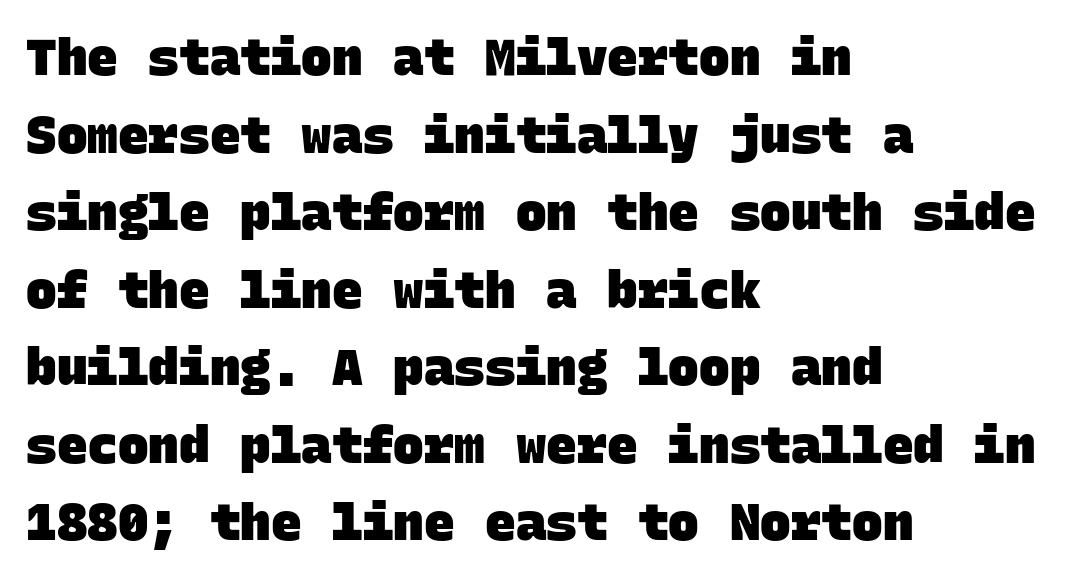
Every letter is thick-stroked: bold, no question. Spacing verdict: monospaced, one width for all characters. Typeset ragged right — the left edge is the straight one. The passage shown stacks its lines at a standard gap. Spacing between characters is what you'd get straight out of the box. Type style note: lacks serifs.
